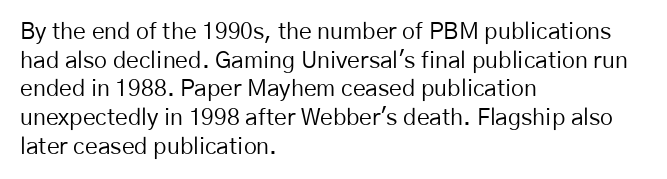
The lines sit at an ordinary, default distance from one another. The text block is weighted toward the left margin, trailing off unevenly rightward. Tracking value appears to be zero — textbook default spacing. Has an underline been added? It has not. Stroke mass is kept to a normal reading level or below.
